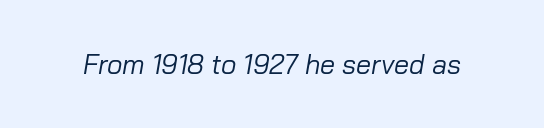
{"italic": "yes", "lean": "right", "slant_degrees": 10, "bold": "no", "underline": "no", "letter_spacing": "normal", "letter_spacing_em": 0.0, "glyph_px": 27}
